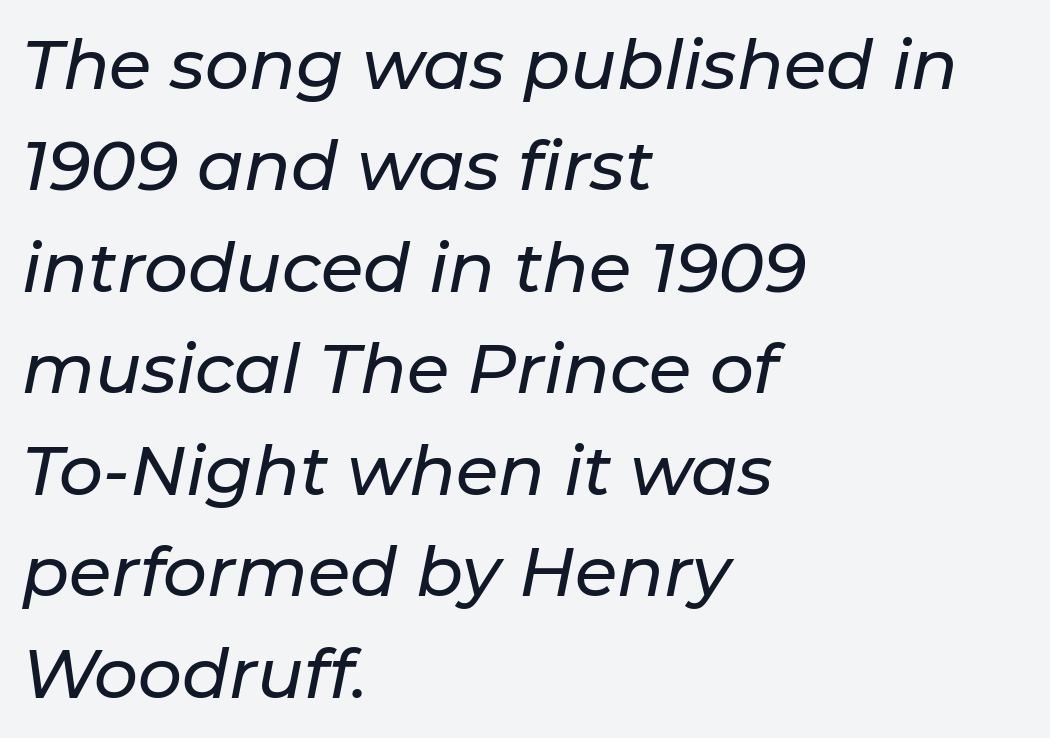
Each line starts at the same left margin while the right side varies. The specimen omits any rule beneath the text block's lines. These lines are rendered in a variable-pitch font. The space between consecutive lines is moderate. The typography opts for an oblique posture over an upright one. This rendering leaves character spacing at its baseline value.
